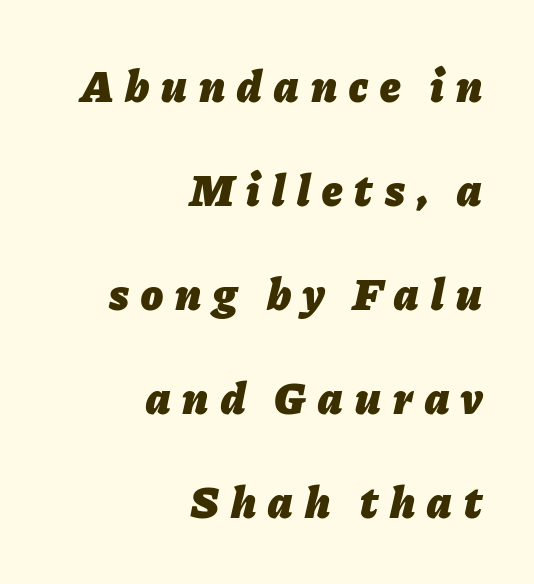
Q: Is the text bold? A: Yes.
Q: Is the text italic (slanted)? A: Yes, it leans right by about 11 degrees.
Q: Is the text underlined? A: No.
Q: How is the paragraph aligned? A: Right-aligned.
Q: Is the spacing between letters normal or unusually wide? A: Unusually wide.
Q: Is the spacing between lines tight, normal or loose? A: Loose.
Q: Width (condensed, normal, or wide)? A: Normal.
Q: Stroke contrast? A: Low.
Q: x-height? A: Medium.
Q: Monospaced? A: No.
